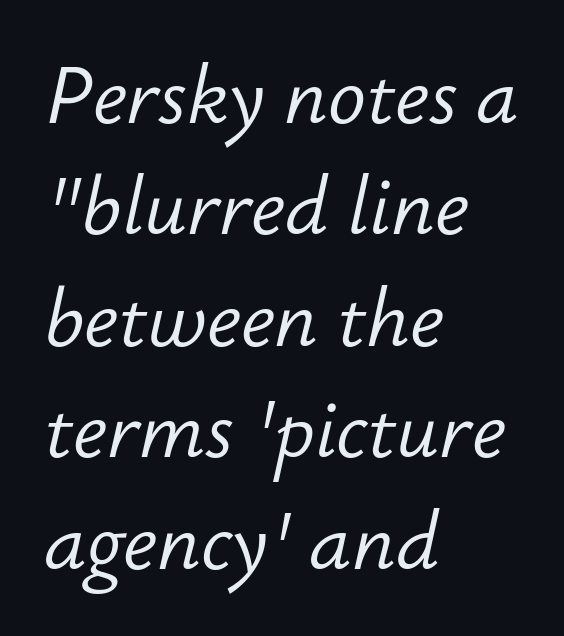
The image shows 79 px light type, italic (leaning right); set left-aligned, normal line spacing (1.41x), normal letter spacing, not underlined; low stroke contrast and a small x-height.
